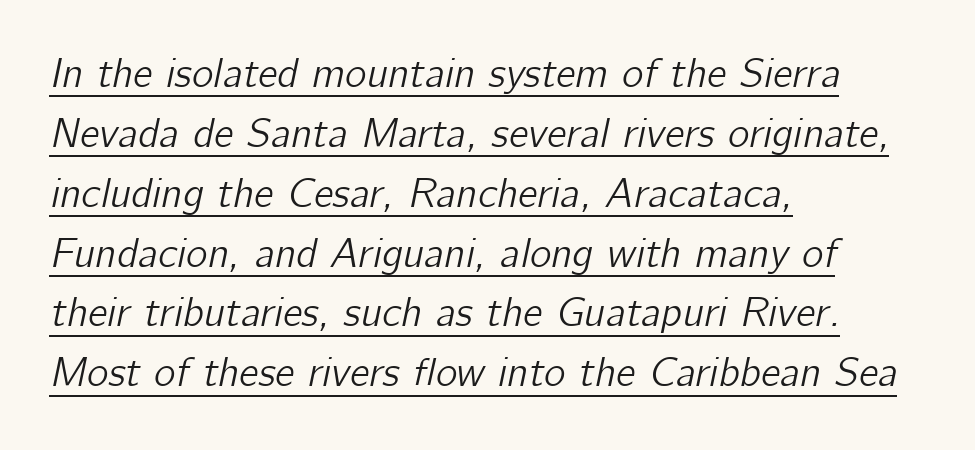
Q: Is the text italic (slanted)? A: Yes, it leans right by about 12 degrees.
Q: Is the text underlined? A: Yes.
Q: How is the paragraph aligned? A: Left-aligned.
Q: Is the spacing between letters normal or unusually wide? A: Normal.
Q: Is the spacing between lines tight, normal or loose? A: Normal.
Q: Width (condensed, normal, or wide)? A: Normal.
Q: Stroke contrast? A: Low.
Q: x-height? A: Medium.
Q: Monospaced? A: No.
